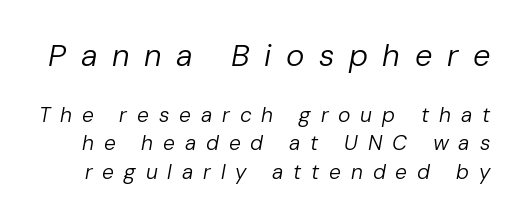
The face used here is proportionally spaced, like ordinary book or web type. Tracking here is generous; glyphs stand well apart from one another. You can tell it's italic because the verticals aren't actually vertical. The face used here appears at its bigger size in the upper chunk. No extra ink here — the face is not bold.
